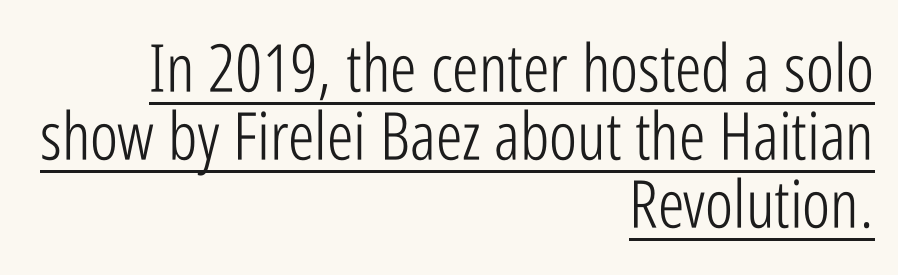
Q: Is the text bold? A: No.
Q: Is the text italic (slanted)? A: No, it is upright.
Q: Is the typeface a serif or a sans-serif typeface? A: Sans-serif.
Q: Is the text underlined? A: Yes.
Q: How is the paragraph aligned? A: Right-aligned.
Q: Is the spacing between letters normal or unusually wide? A: Normal.
Q: Is the spacing between lines tight, normal or loose? A: Tight.
Q: Width (condensed, normal, or wide)? A: Condensed.
Q: Stroke contrast? A: Low.
Q: x-height? A: Medium.
Q: Monospaced? A: No.
